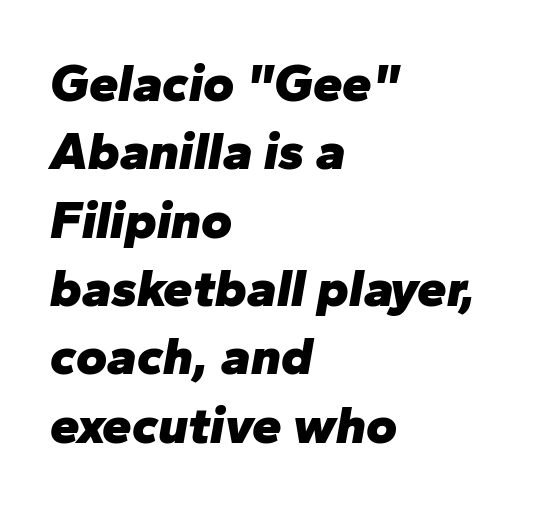
{"italic": "yes", "lean": "right", "slant_degrees": 10, "bold": "yes", "weight": "heavy", "width": "normal", "stroke_contrast": "low", "x_height": "medium", "monospaced": "no", "underline": "no", "align": "left", "line_spacing": "normal", "line_spacing_ratio": 1.29, "letter_spacing": "normal", "letter_spacing_em": 0.0, "glyph_px": 53}
